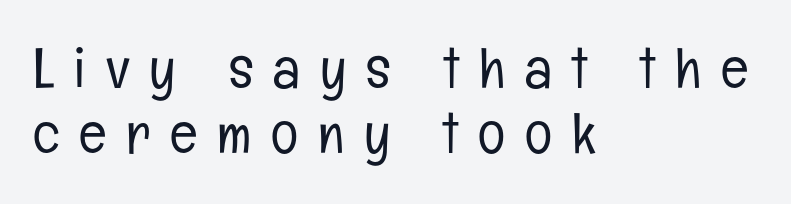
{"serif": "no", "italic": "no", "bold": "no", "weight": "light", "width": "condensed", "stroke_contrast": "low", "x_height": "medium", "monospaced": "no", "underline": "no", "align": "left", "line_spacing": "tight", "line_spacing_ratio": 1.14, "letter_spacing": "wide", "letter_spacing_em": 0.35, "glyph_px": 57}
